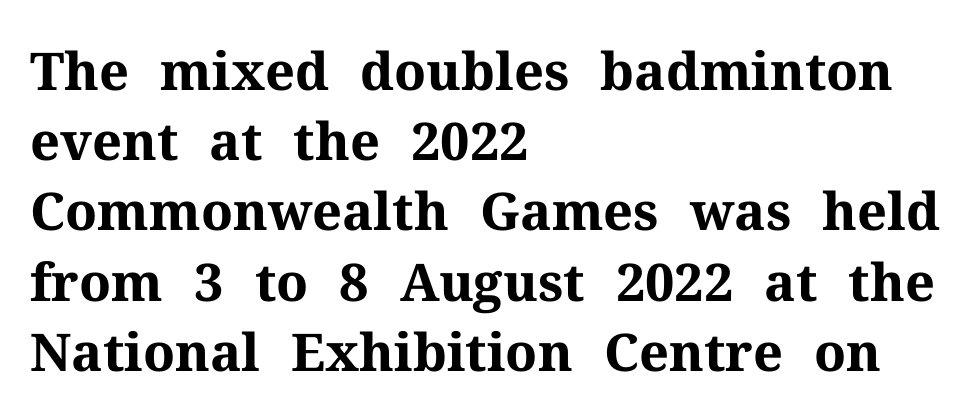
{"serif": "yes", "italic": "no", "bold": "yes", "weight": "bold", "width": "normal", "stroke_contrast": "medium", "x_height": "medium", "monospaced": "no", "underline": "no", "align": "left", "line_spacing": "normal", "line_spacing_ratio": 1.35, "letter_spacing": "normal", "letter_spacing_em": 0.0, "glyph_px": 52}
